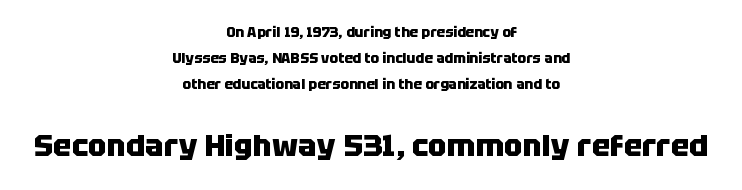
{"serif": "no", "italic": "no", "bold": "yes", "weight": "heavy", "width": "normal", "stroke_contrast": "low", "x_height": "large", "monospaced": "no", "underline": "no", "align": "center", "line_spacing_ratio": 1.84, "letter_spacing": "normal", "letter_spacing_em": 0.0, "larger_block": "second", "size_ratio": 2.21, "glyph_px": 31}
